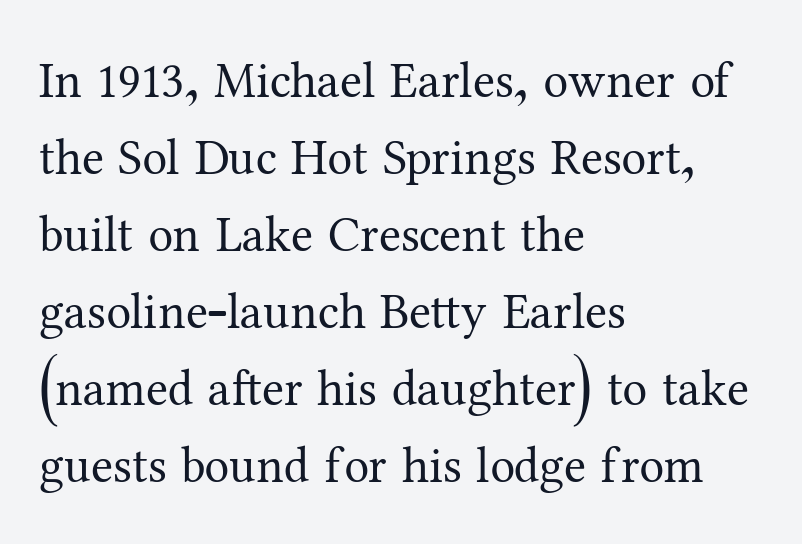
{"serif": "yes", "italic": "no", "bold": "no", "weight": "regular", "width": "normal", "stroke_contrast": "medium", "x_height": "medium", "monospaced": "no", "underline": "no", "align": "left", "line_spacing": "normal", "line_spacing_ratio": 1.54, "letter_spacing": "normal", "letter_spacing_em": 0.0, "glyph_px": 50}
